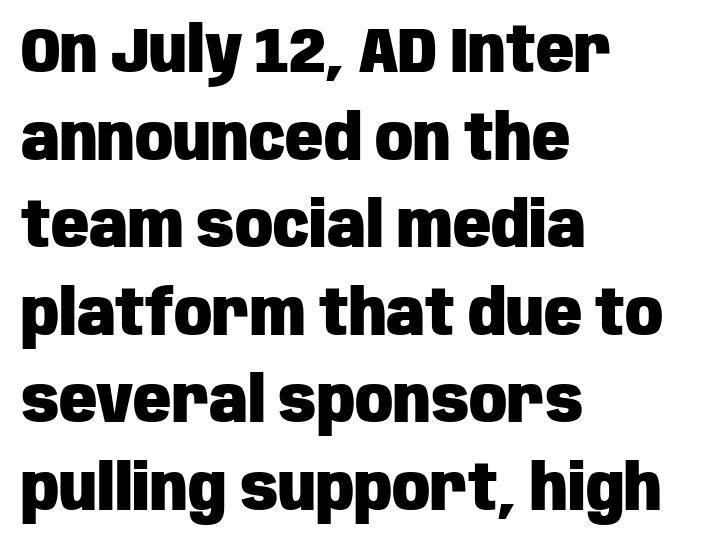
In terms of letterspacing, this is plain default setting. The face used here is a sans, in the tradition of grotesques and geometrics. Typographic density is high because the face is bold. This is roman type, the default non-slanted kind. These lines are set flush left with a ragged right edge. Spacing verdict: proportional, widths tailored to each character.
